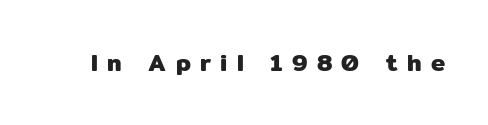
The image shows 24 px text type, upright; set unusually wide letter spacing (+0.39 em), not underlined.
